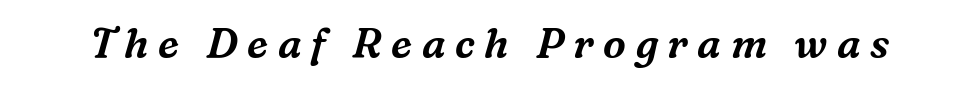
A typesetter would call this heavily tracked-out type. Classification — serif. Slant detected: the letters are inclined. The string is rendered with underlining switched off.
